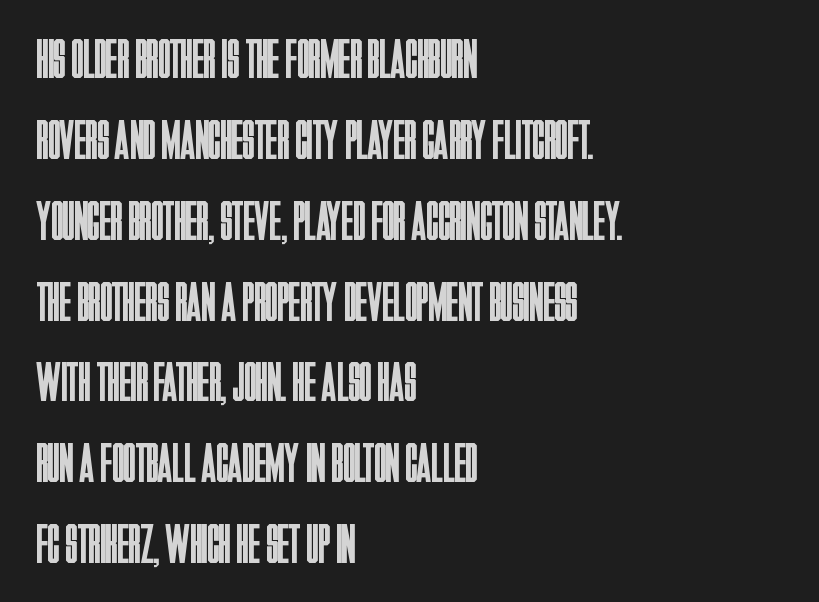
The image shows 55 px regular-weight, condensed sans-serif type, upright; set left-aligned, normal line spacing (1.47x), normal letter spacing, not underlined; low stroke contrast and a large x-height.
